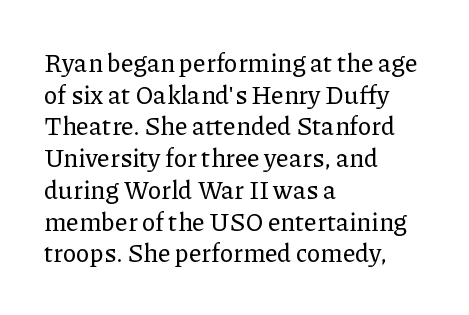
The image shows 25 px text type, upright; set left-aligned, normal line spacing (1.27x), normal letter spacing, not underlined.
